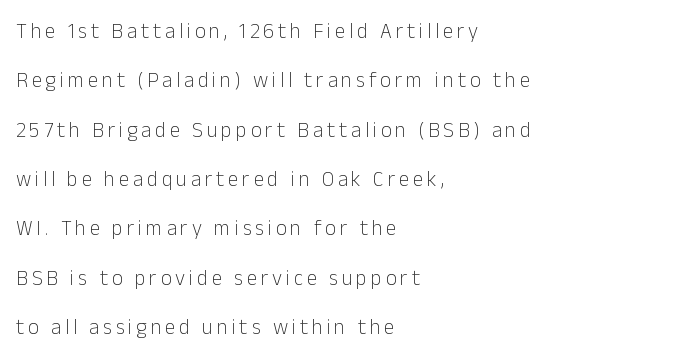
{"italic": "no", "bold": "no", "underline": "no", "align": "left", "line_spacing": "loose", "line_spacing_ratio": 2.35, "glyph_px": 21}
